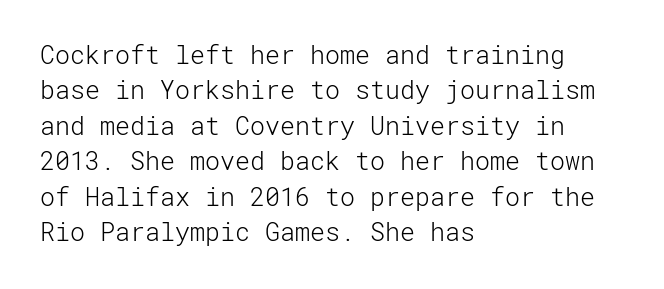
The image shows 25 px text type, upright; set left-aligned, normal line spacing (1.42x), normal letter spacing, not underlined.
